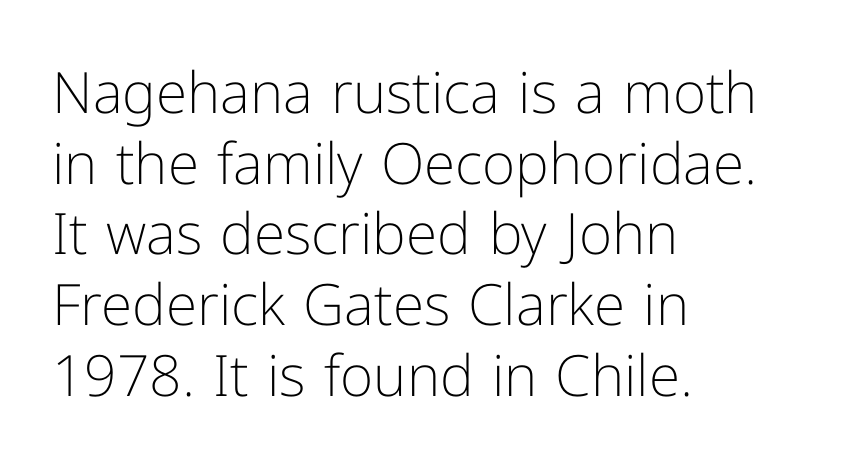
Q: Is the text bold? A: No.
Q: Is the text italic (slanted)? A: No, it is upright.
Q: Is the typeface a serif or a sans-serif typeface? A: Sans-serif.
Q: Is the text underlined? A: No.
Q: How is the paragraph aligned? A: Left-aligned.
Q: Is the spacing between letters normal or unusually wide? A: Normal.
Q: Width (condensed, normal, or wide)? A: Normal.
Q: Stroke contrast? A: Low.
Q: x-height? A: Medium.
Q: Monospaced? A: No.
